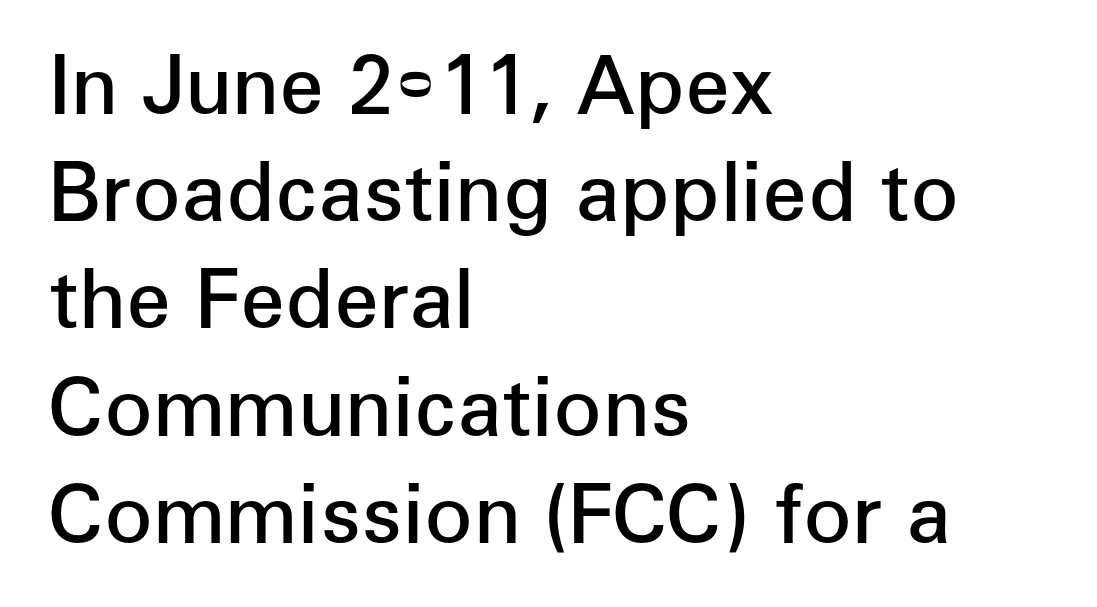
Note the varied advance widths — an 'i' is clearly narrower than an 'm'. Words float on clear page, feet unadorned. The letters carry no serifs — their stems end cleanly without finishing strokes. When letters stand straight like this, we call the style roman or upright. Every row of glyphs begins at an identical x-position on the left. Notice how descenders clear the ascenders below comfortably — that's standard leading.
